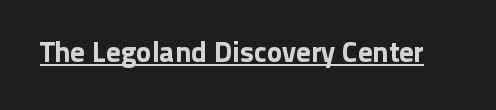
No feet cap the strokes, marking this as sans-serif type. Do the characters align in a grid? No, the font is proportional. Characters follow at the spacing the type designer built in. Glance below the letters and you will spot a drawn line. Nope, not italic — everything's standing straight.
